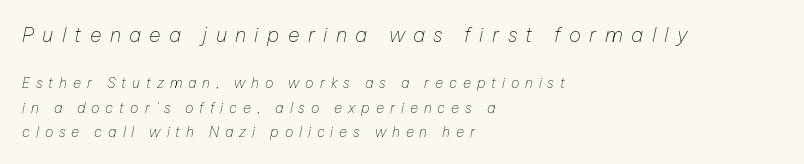
{"italic": "yes", "lean": "right", "slant_degrees": 12, "bold": "no", "underline": "no", "align": "left", "line_spacing_ratio": 1.78, "letter_spacing": "wide", "letter_spacing_em": 0.42, "larger_block": "first", "size_ratio": 1.43, "glyph_px": 20}
